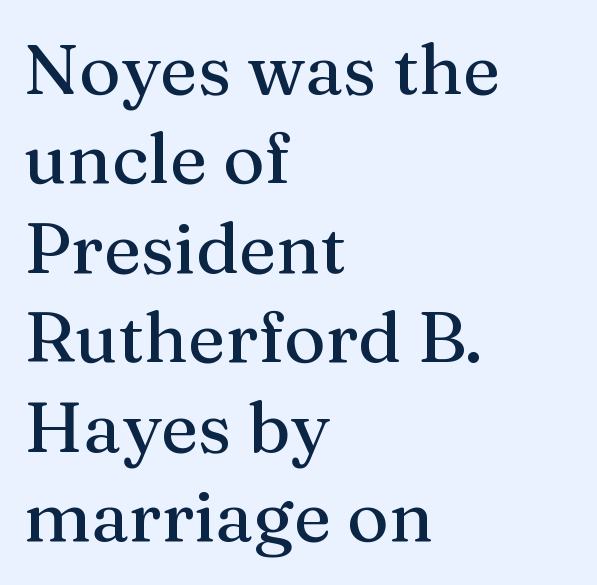
Q: Is the text italic (slanted)? A: No, it is upright.
Q: Is the typeface a serif or a sans-serif typeface? A: Serif.
Q: Is the text underlined? A: No.
Q: How is the paragraph aligned? A: Left-aligned.
Q: Is the spacing between letters normal or unusually wide? A: Normal.
Q: Is the spacing between lines tight, normal or loose? A: Normal.
Q: Width (condensed, normal, or wide)? A: Normal.
Q: Stroke contrast? A: Medium.
Q: x-height? A: Medium.
Q: Monospaced? A: No.
